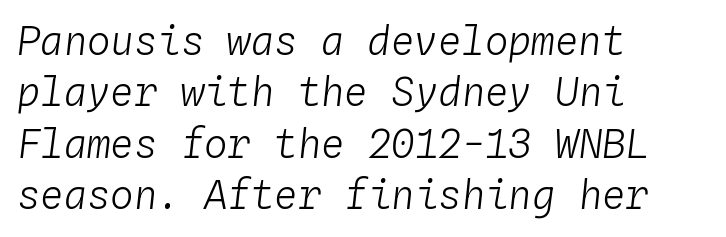
Compared with typical paragraphs, the rows here are spaced about the same. Nothing heavy about these letters — not bold at all. In terms of letterspacing, this is plain default setting. The face used here has a pronounced slope to its letters.
